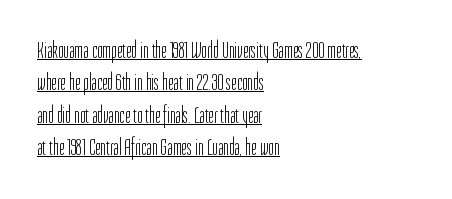
Q: Is the text bold? A: No.
Q: Is the text italic (slanted)? A: No, it is upright.
Q: Is the text underlined? A: Yes.
Q: How is the paragraph aligned? A: Left-aligned.
Q: Is the spacing between letters normal or unusually wide? A: Normal.
Q: Is the spacing between lines tight, normal or loose? A: Normal.
